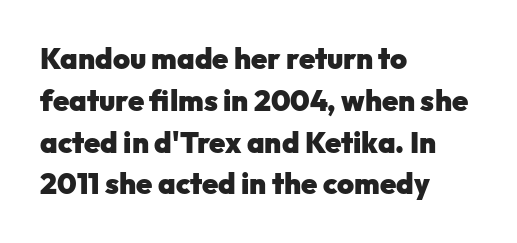
Words appear dense and cohesive because spacing is normal. Unlike a traditional serif, this face leaves its strokes unadorned. The lines sit at an ordinary, default distance from one another. Horizontally, the lines are justified to the leading edge only. Chunky letters — that's bold for sure.
